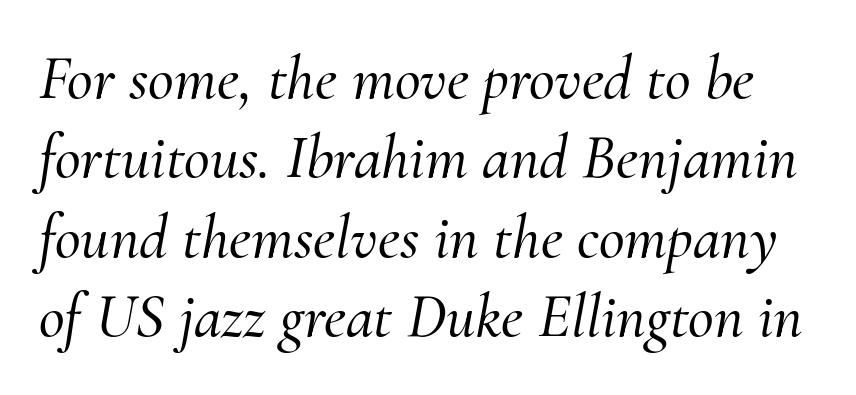
The image shows 63 px serif type, italic (leaning right); set normal line spacing (1.26x), normal letter spacing, not underlined; medium stroke contrast and a small x-height.
